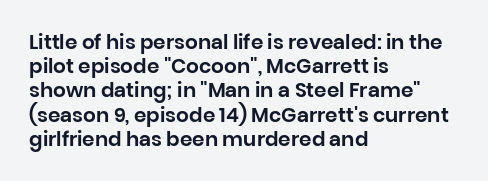
Q: Is the text italic (slanted)? A: No, it is upright.
Q: Is the text underlined? A: No.
Q: How is the paragraph aligned? A: Left-aligned.
Q: Is the spacing between letters normal or unusually wide? A: Normal.
